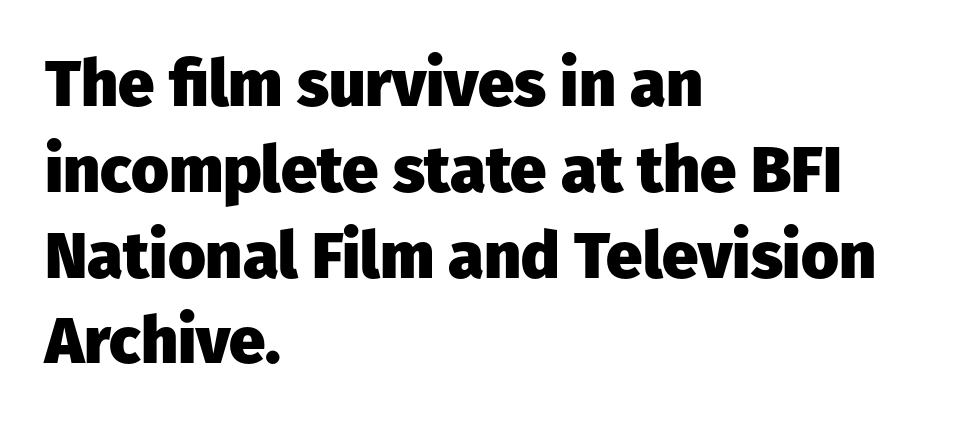
The image shows 65 px heavy sans-serif type, upright; set left-aligned, normal line spacing (1.32x), normal letter spacing, not underlined; low stroke contrast and a medium x-height.
